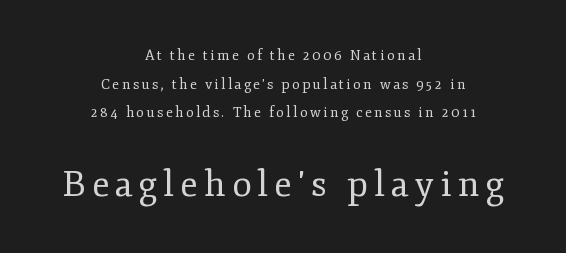
The image shows 36 px regular-weight serif type, upright; set centered, loose line spacing (2.05x), not underlined; the second (bottom) block is 2.57x larger; low stroke contrast and a small x-height.
